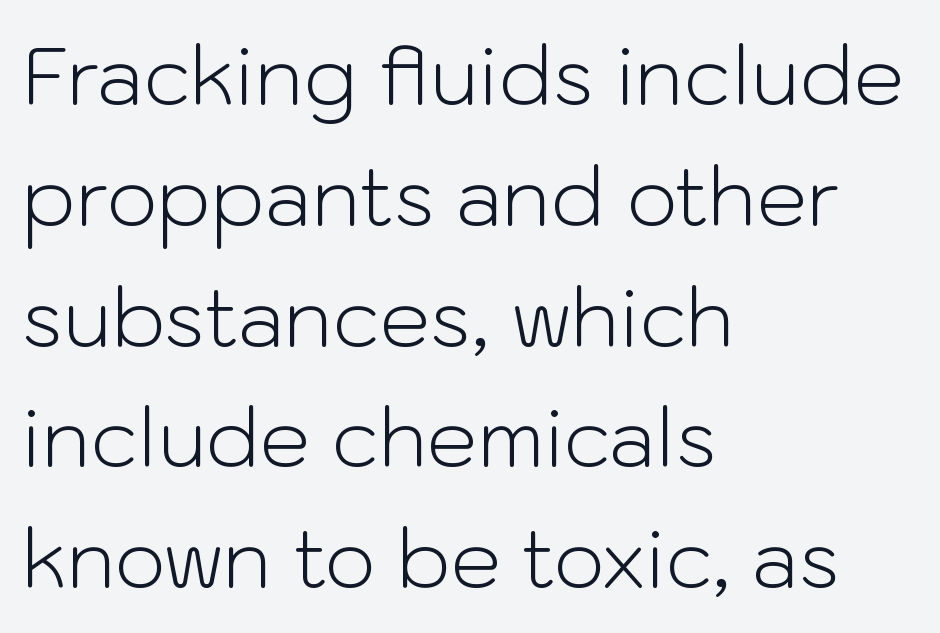
The image shows 80 px light sans-serif type, upright; set left-aligned, normal line spacing (1.51x), normal letter spacing, not underlined; low stroke contrast and a medium x-height.
